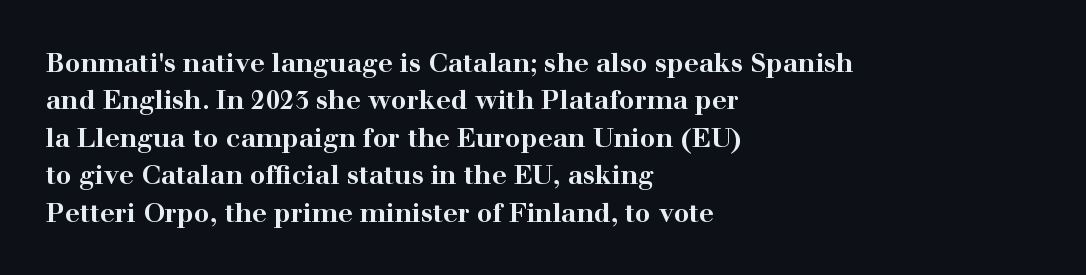
{"italic": "no", "bold": "yes", "underline": "no", "align": "left", "line_spacing": "normal", "line_spacing_ratio": 1.44, "letter_spacing": "normal", "letter_spacing_em": 0.0, "glyph_px": 26}
